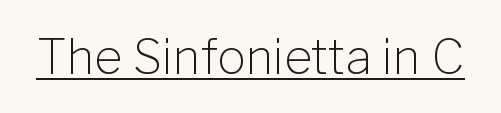
Check where the strokes stop: nothing finishes them off — pure sans. Weight: not bold — regular or lighter. You could not count columns in this text — the font is proportionally spaced. Every character sits straight up, as roman type does. A rule runs beneath these lines of type. Words appear dense and cohesive because spacing is normal.
